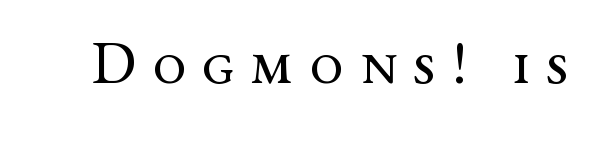
{"serif": "yes", "italic": "no", "bold": "no", "weight": "regular", "width": "wide", "stroke_contrast": "medium", "x_height": "medium", "monospaced": "no", "underline": "no", "letter_spacing": "wide", "letter_spacing_em": 0.26, "glyph_px": 60}
